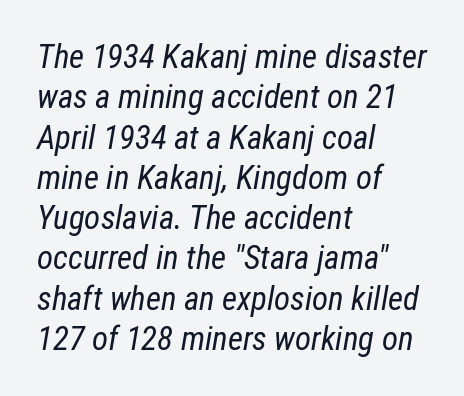
The image shows 33 px regular-weight, condensed type, italic (leaning right); set left-aligned, line spacing 1.22x, normal letter spacing, not underlined; low stroke contrast and a medium x-height.
